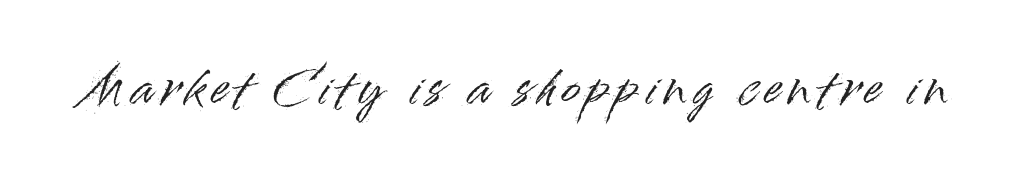
Plain, unruled lines of type. The designer went with a sans here, leaving each stem footless. The rendering uses natural spacing where letterforms have individual widths.
